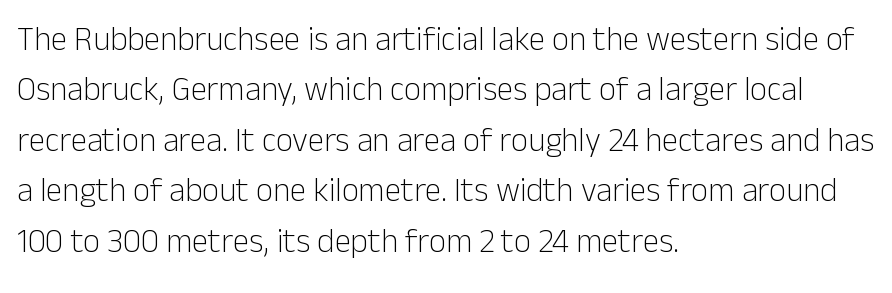
Weight class: somewhere from thin through regular. Honestly, the row spacing looks completely unremarkable. This sample has the flowing, uneven cadence of proportional lettering. A typesetter would call this zero additional tracking. Typeset ragged right — the left edge is the straight one. Honestly, there is no underline to notice here at all.
